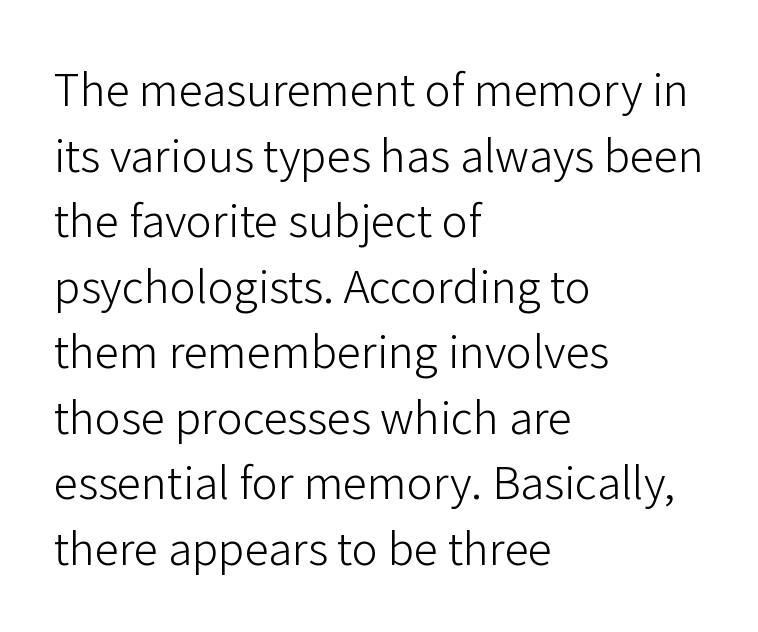
Q: Is the text bold? A: No.
Q: Is the text italic (slanted)? A: No, it is upright.
Q: Is the typeface a serif or a sans-serif typeface? A: Sans-serif.
Q: Is the text underlined? A: No.
Q: How is the paragraph aligned? A: Left-aligned.
Q: Is the spacing between letters normal or unusually wide? A: Normal.
Q: Is the spacing between lines tight, normal or loose? A: Normal.
Q: Width (condensed, normal, or wide)? A: Normal.
Q: Stroke contrast? A: Low.
Q: x-height? A: Medium.
Q: Monospaced? A: No.
